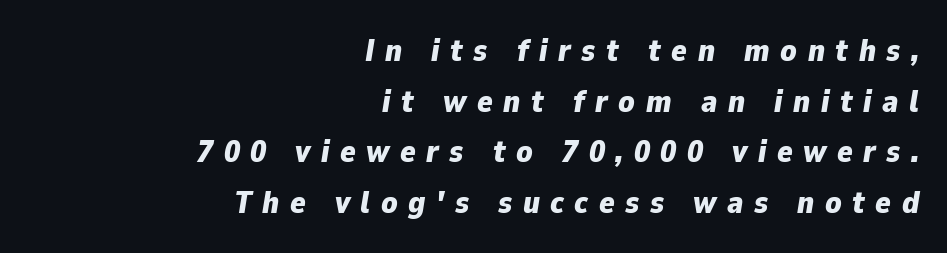
The image shows 32 px bold type, italic (leaning right); set right-aligned, normal line spacing (1.58x), unusually wide letter spacing (+0.33 em), not underlined; low stroke contrast and a medium x-height.
